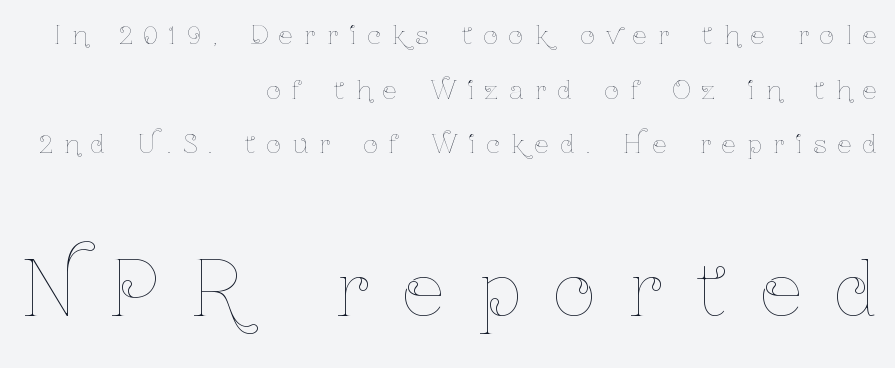
The typesetting does not lean heavy: it is not bold. Regarding leading, the lines here are spaced well apart. The lines in this sample share a right terminus and differ only in where they begin. What stands out about the letter spacing? Its width — letters are far apart. Visually, the bottom section dominates because its glyphs are scaled up. The font's upright variant was chosen for this text.
